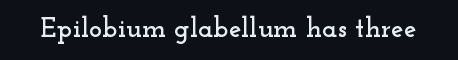
The image shows 28 px wide serif type, upright; set normal letter spacing, not underlined; low stroke contrast and a small x-height.
